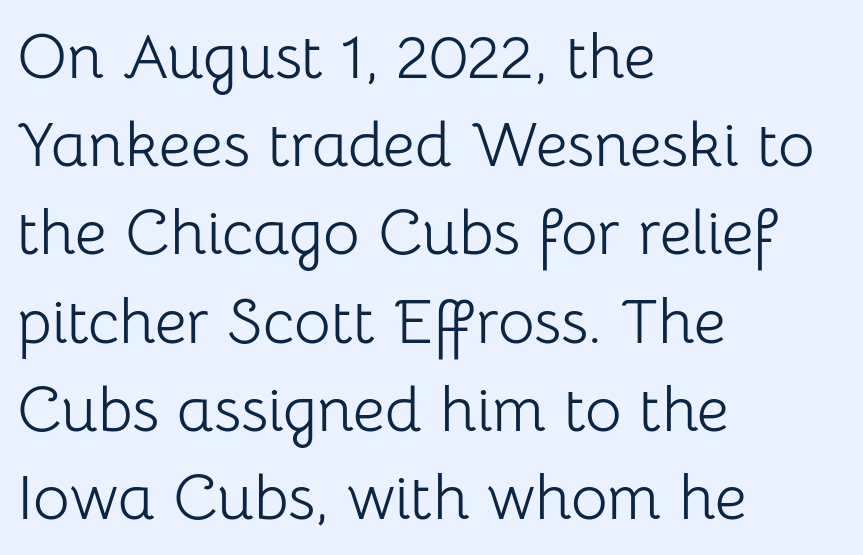
The image shows 63 px light sans-serif type, upright; set left-aligned, normal line spacing (1.4x), normal letter spacing, not underlined; low stroke contrast and a medium x-height.
